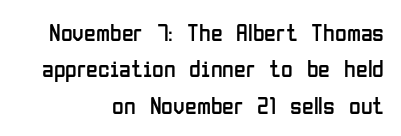
The image shows 24 px text type, upright; set right-aligned, normal line spacing (1.52x), normal letter spacing, not underlined.
